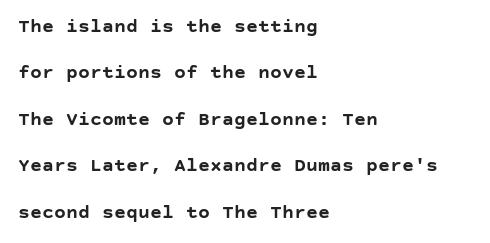
{"italic": "no", "bold": "yes", "underline": "no", "align": "left", "line_spacing": "loose", "line_spacing_ratio": 2.32, "letter_spacing": "normal", "letter_spacing_em": 0.0, "glyph_px": 20}
